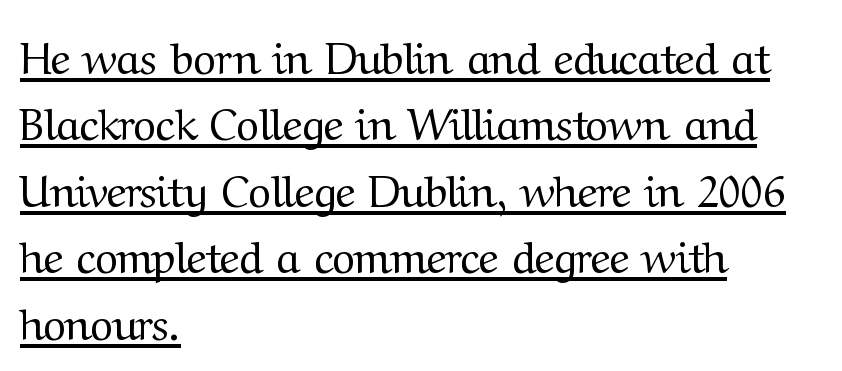
{"serif": "yes", "italic": "no", "bold": "no", "weight": "regular", "width": "normal", "stroke_contrast": "medium", "x_height": "medium", "monospaced": "no", "underline": "yes", "align": "left", "line_spacing": "normal", "line_spacing_ratio": 1.51, "letter_spacing": "normal", "letter_spacing_em": 0.0, "glyph_px": 44}
